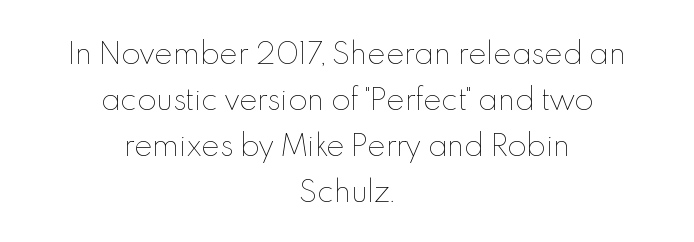
The image shows 28 px thin type, upright; set centered, normal line spacing (1.64x), normal letter spacing, not underlined; a small x-height.
